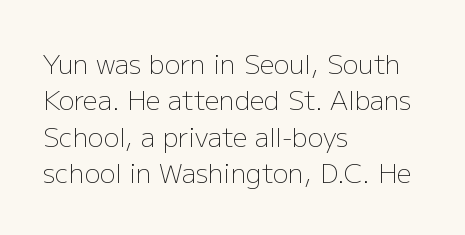
The image shows 26 px text type, upright; set left-aligned, normal line spacing (1.4x), normal letter spacing, not underlined.
